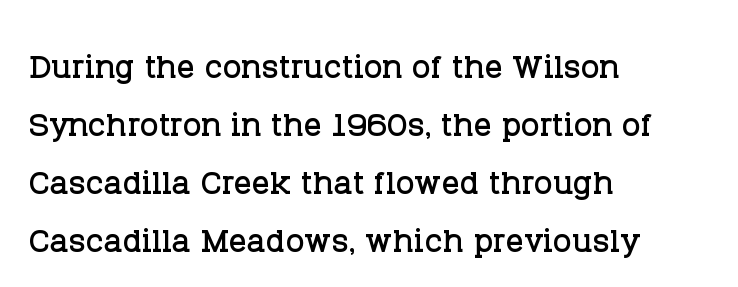
The image shows 44 px serif type, upright; set left-aligned, normal line spacing (1.32x), normal letter spacing, not underlined; low stroke contrast and a large x-height.
